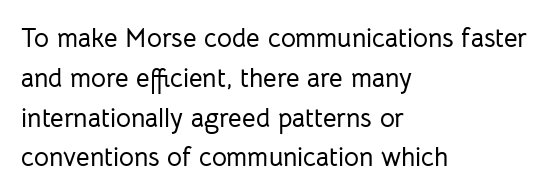
Q: Is the text italic (slanted)? A: No, it is upright.
Q: Is the text underlined? A: No.
Q: How is the paragraph aligned? A: Left-aligned.
Q: Is the spacing between letters normal or unusually wide? A: Normal.
Q: Is the spacing between lines tight, normal or loose? A: Normal.
